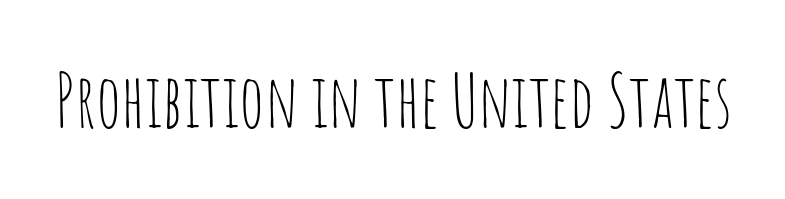
The image shows 73 px thin, condensed sans-serif type, upright; set normal letter spacing, not underlined; low stroke contrast and a large x-height.
